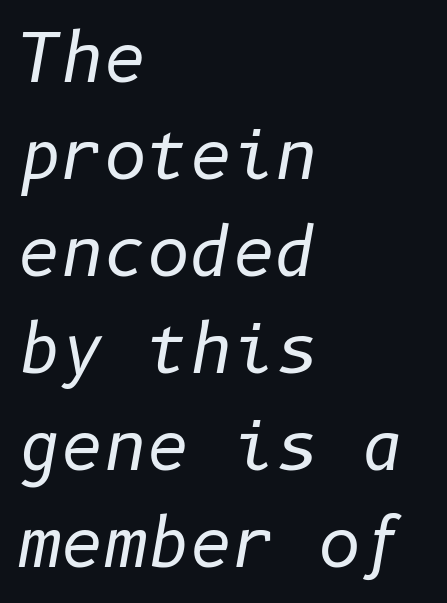
The image shows 66 px regular-weight type, italic (leaning right); set left-aligned, normal line spacing (1.47x), normal letter spacing, not underlined; low stroke contrast and a medium x-height.
